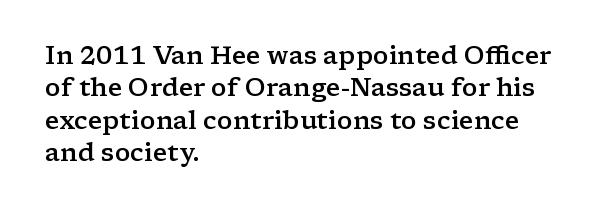
The type is set solid horizontally, with unmodified tracking. Check the space under the baseline: it is left empty. In terms of weight, the rendering is demibold, just under bold. This is the regular roman posture of the typeface.
